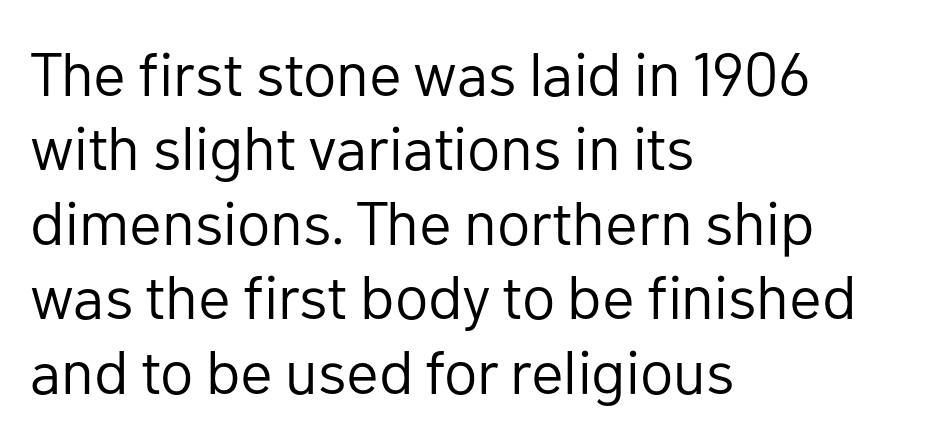
The image shows 61 px regular-weight sans-serif type, upright; set left-aligned, line spacing 1.22x, normal letter spacing, not underlined; low stroke contrast and a medium x-height.
